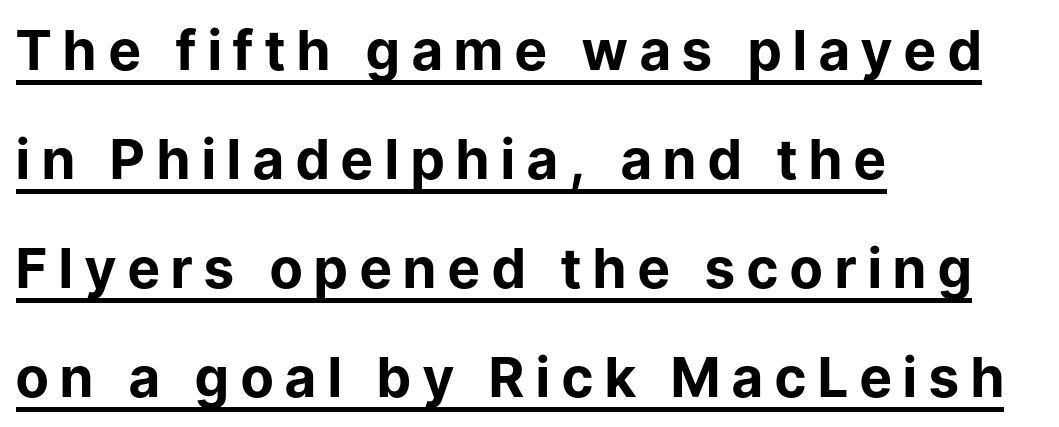
{"serif": "no", "italic": "no", "bold": "yes", "weight": "bold", "width": "normal", "stroke_contrast": "low", "x_height": "medium", "monospaced": "no", "underline": "yes", "align": "left", "line_spacing": "loose", "line_spacing_ratio": 1.98, "letter_spacing": "wide", "letter_spacing_em": 0.22, "glyph_px": 55}
